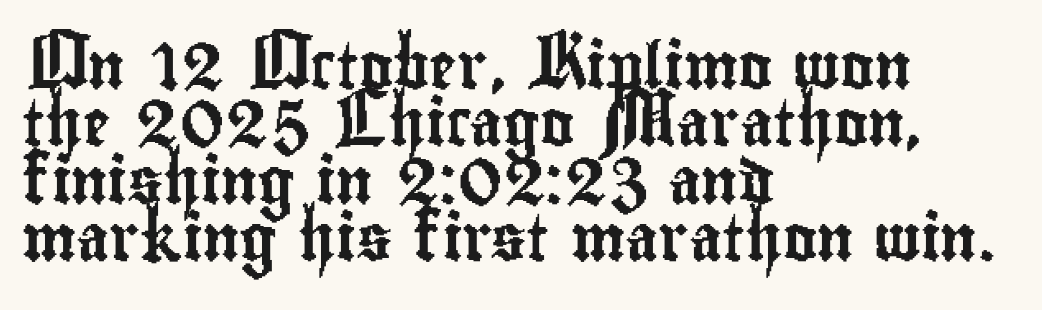
{"serif": "no", "italic": "no", "width": "condensed", "stroke_contrast": "low", "x_height": "small", "monospaced": "no", "underline": "no", "align": "left", "line_spacing": "normal", "line_spacing_ratio": 1.25, "letter_spacing": "normal", "letter_spacing_em": 0.0, "glyph_px": 46}
